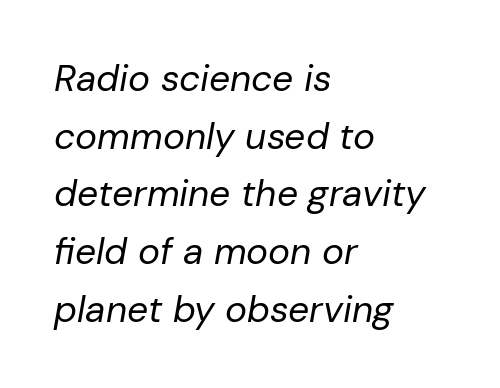
Q: Is the text bold? A: No.
Q: Is the text italic (slanted)? A: Yes, it leans right by about 10 degrees.
Q: Is the text underlined? A: No.
Q: How is the paragraph aligned? A: Left-aligned.
Q: Is the spacing between letters normal or unusually wide? A: Normal.
Q: Is the spacing between lines tight, normal or loose? A: Normal.
Q: Width (condensed, normal, or wide)? A: Normal.
Q: Stroke contrast? A: Low.
Q: x-height? A: Medium.
Q: Monospaced? A: No.
